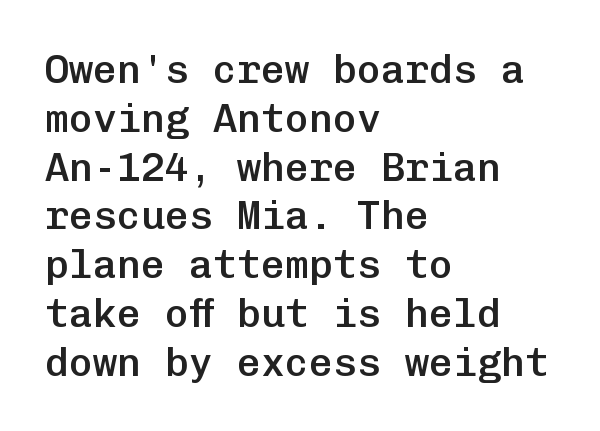
{"serif": "no", "italic": "no", "bold": "semi", "weight": "semibold", "width": "normal", "stroke_contrast": "low", "x_height": "medium", "monospaced": "yes", "underline": "no", "align": "left", "line_spacing_ratio": 1.22, "letter_spacing": "normal", "letter_spacing_em": 0.0, "glyph_px": 40}
